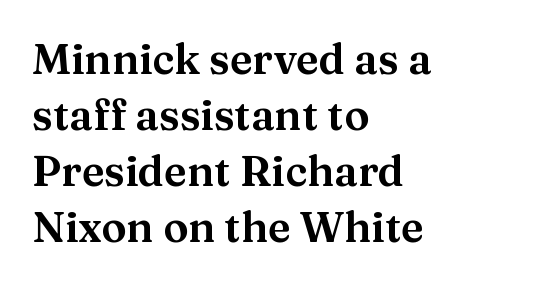
The image shows 42 px wide serif type, upright; set left-aligned, normal line spacing (1.33x), normal letter spacing, not underlined; medium stroke contrast and a medium x-height.
